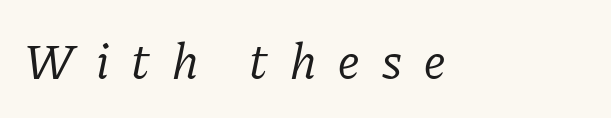
The image shows 50 px regular-weight serif type, italic (leaning right); set left-aligned, unusually wide letter spacing (+0.44 em), not underlined; low stroke contrast and a medium x-height.
